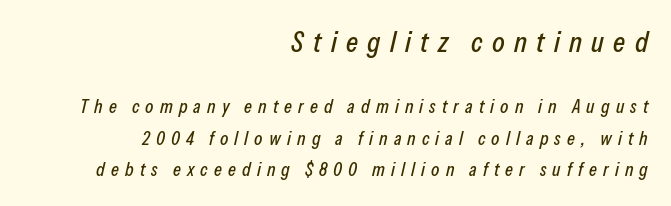
Whoever set this chose a conventional vertical rhythm. The space beneath each line is pristine and unruled. There's an unmistakable incline to the writing here. Casual observation: everything's shoved over to the right.
